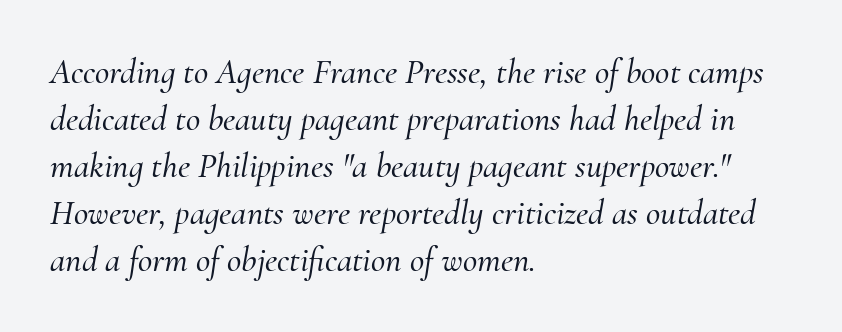
The image shows 35 px serif type, italic (leaning right); set left-aligned, normal line spacing (1.34x), normal letter spacing, not underlined; medium stroke contrast and a small x-height.
